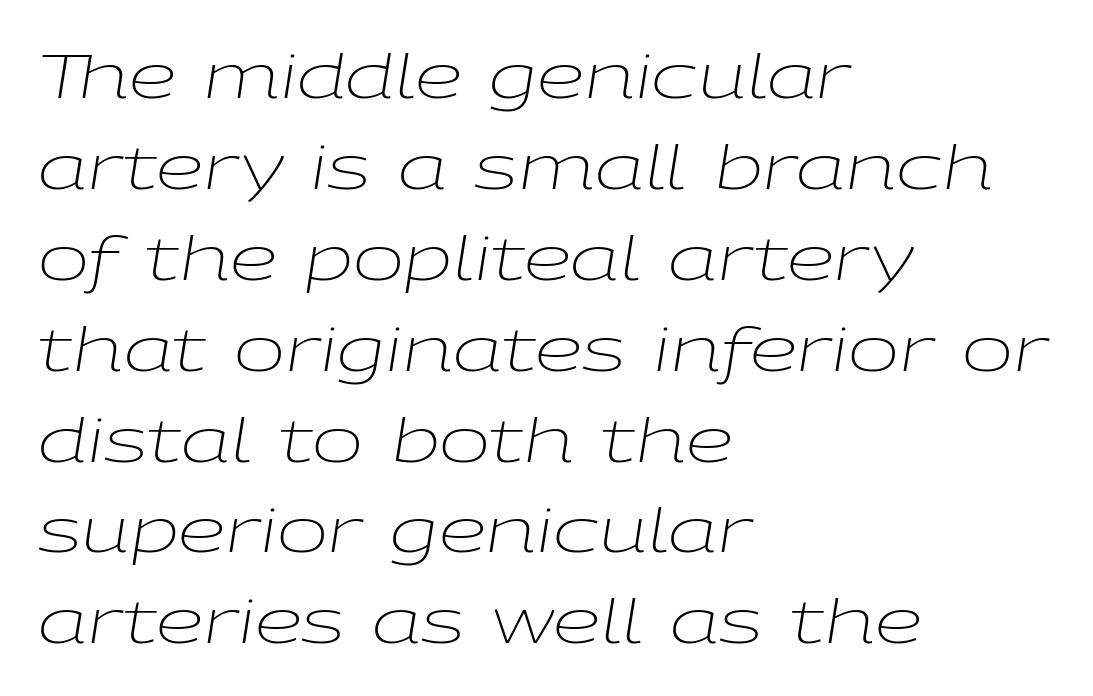
{"italic": "yes", "lean": "right", "slant_degrees": 9, "bold": "no", "weight": "light", "width": "wide", "stroke_contrast": "low", "x_height": "medium", "monospaced": "no", "underline": "no", "align": "left", "line_spacing": "normal", "line_spacing_ratio": 1.49, "letter_spacing": "normal", "letter_spacing_em": 0.0, "glyph_px": 61}
